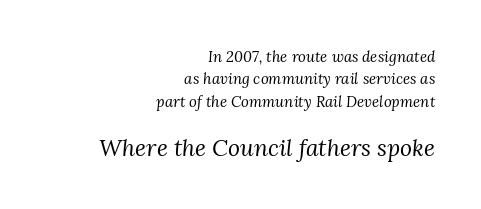
Casual observation: everything's shoved over to the right. The axis of the letterforms is tilted away from vertical. The designer left line spacing at the default. No word sits above an underline. Stroke mass is kept to a normal reading level or below. What stands out about the letter spacing? Nothing — it is the standard amount.
